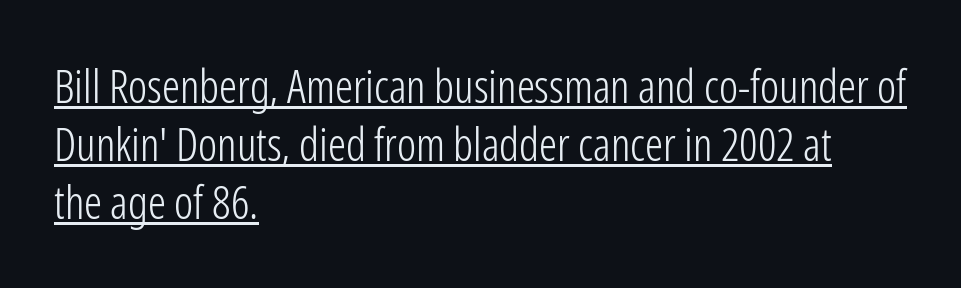
Q: Is the text bold? A: No.
Q: Is the text italic (slanted)? A: No, it is upright.
Q: Is the typeface a serif or a sans-serif typeface? A: Sans-serif.
Q: Is the text underlined? A: Yes.
Q: How is the paragraph aligned? A: Left-aligned.
Q: Is the spacing between letters normal or unusually wide? A: Normal.
Q: Is the spacing between lines tight, normal or loose? A: Normal.
Q: Width (condensed, normal, or wide)? A: Condensed.
Q: Stroke contrast? A: Low.
Q: x-height? A: Medium.
Q: Monospaced? A: No.
